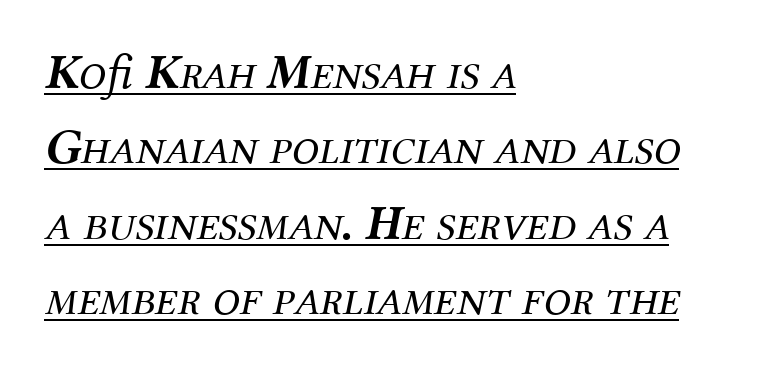
The image shows 49 px regular-weight serif type, italic (leaning right); set left-aligned, normal line spacing (1.54x), normal letter spacing, underlined; medium stroke contrast and a medium x-height.
